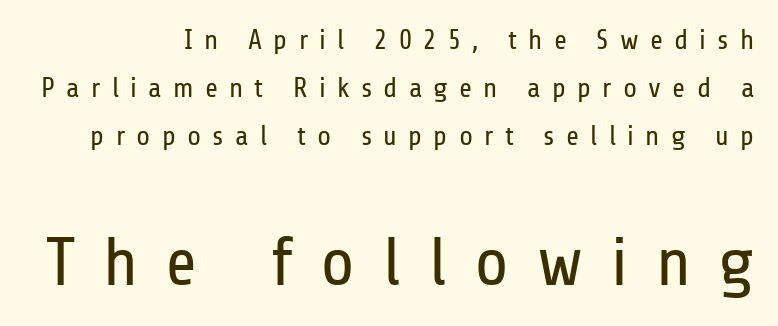
{"serif": "no", "italic": "no", "bold": "no", "weight": "regular", "width": "condensed", "stroke_contrast": "low", "x_height": "medium", "monospaced": "no", "underline": "no", "line_spacing_ratio": 1.71, "letter_spacing": "wide", "letter_spacing_em": 0.4, "larger_block": "second", "size_ratio": 2.46, "glyph_px": 69}
